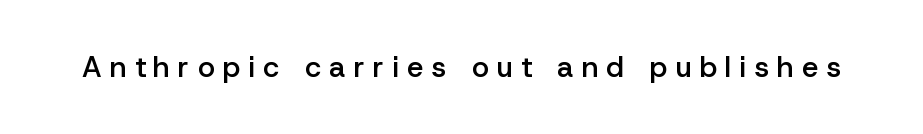
The image shows 29 px semibold sans-serif type, upright; set unusually wide letter spacing (+0.29 em), not underlined; low stroke contrast and a medium x-height.
